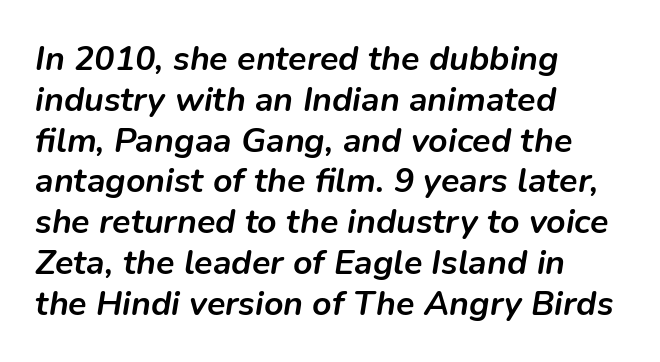
The image shows 34 px semibold type, italic (leaning right); set left-aligned, line spacing 1.2x, normal letter spacing, not underlined; low stroke contrast and a medium x-height.
